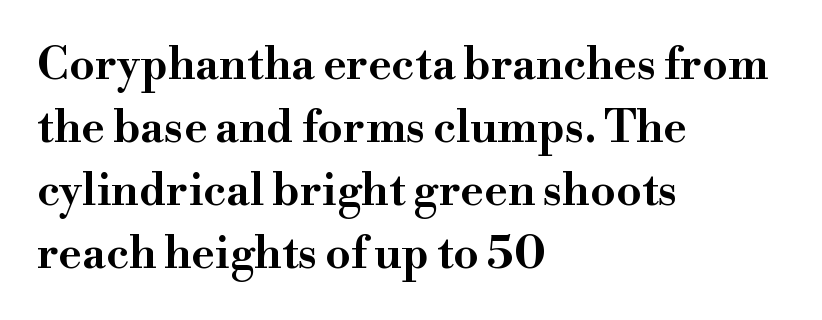
A normal amount of white space separates one row of letters from the next. Observe the serifs anchoring each vertical stroke in this sample. Typeset ragged right — the left edge is the straight one. Upright lettering throughout. Check under the words: just untouched page.
